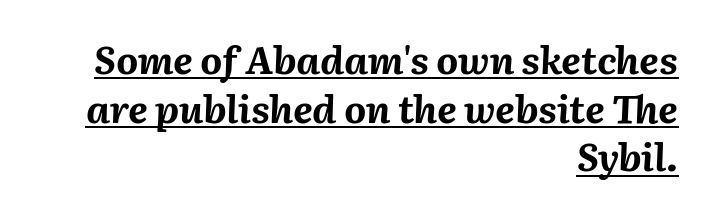
Q: Is the text bold? A: Yes.
Q: Is the text italic (slanted)? A: Yes, it leans right by about 2 degrees.
Q: Is the text underlined? A: Yes.
Q: How is the paragraph aligned? A: Right-aligned.
Q: Is the spacing between letters normal or unusually wide? A: Normal.
Q: Is the spacing between lines tight, normal or loose? A: Normal.
Q: Width (condensed, normal, or wide)? A: Normal.
Q: Stroke contrast? A: Medium.
Q: x-height? A: Medium.
Q: Monospaced? A: No.
